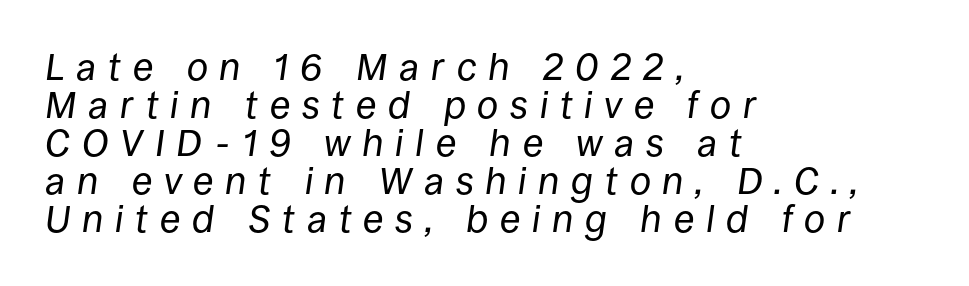
{"italic": "yes", "lean": "right", "slant_degrees": 8, "bold": "no", "weight": "regular", "width": "normal", "stroke_contrast": "low", "x_height": "large", "monospaced": "no", "underline": "no", "align": "left", "line_spacing": "tight", "line_spacing_ratio": 1.0, "letter_spacing": "wide", "letter_spacing_em": 0.31, "glyph_px": 38}
